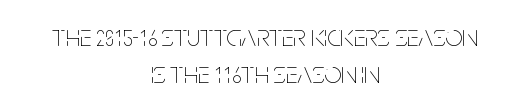
The image shows 30 px thin, condensed type, upright; set centered, line spacing 1.23x, normal letter spacing, not underlined; low stroke contrast and a large x-height.
